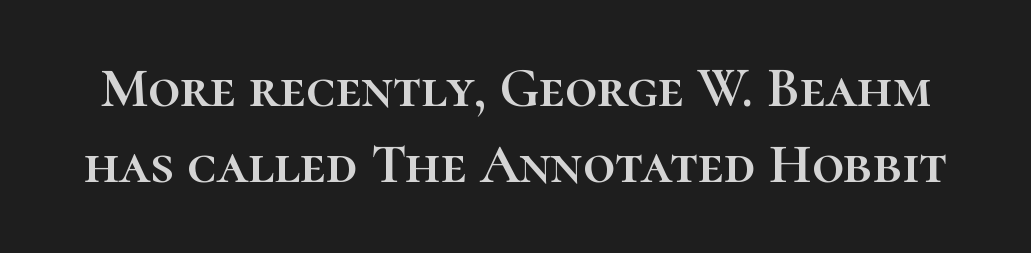
Q: Is the text italic (slanted)? A: No, it is upright.
Q: Is the text underlined? A: No.
Q: Is the spacing between letters normal or unusually wide? A: Normal.
Q: Is the spacing between lines tight, normal or loose? A: Normal.
Q: Width (condensed, normal, or wide)? A: Normal.
Q: Stroke contrast? A: High.
Q: x-height? A: Medium.
Q: Monospaced? A: No.
